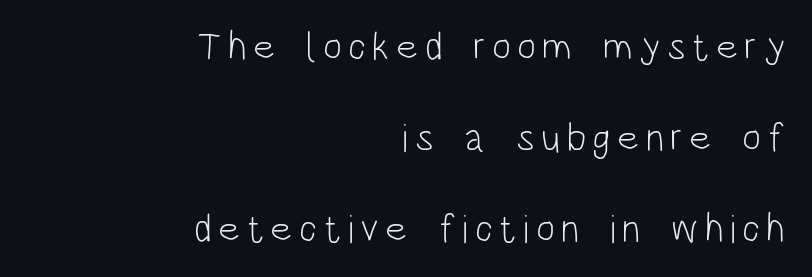
The image shows 40 px light, condensed sans-serif type, upright; set right-aligned, loose line spacing (2.28x), not underlined; low stroke contrast and a large x-height.
